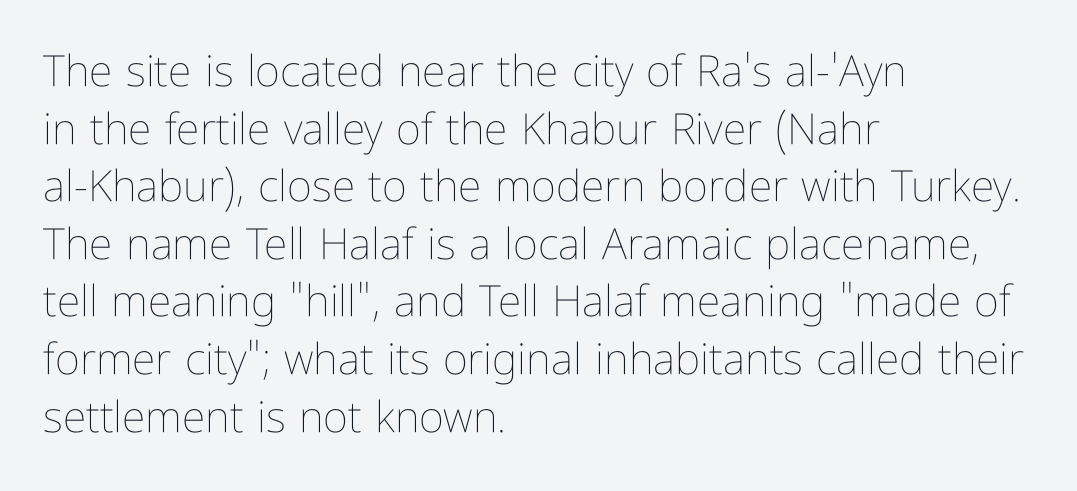
{"italic": "no", "bold": "no", "weight": "thin", "width": "condensed", "stroke_contrast": "low", "x_height": "medium", "monospaced": "no", "underline": "no", "align": "left", "line_spacing": "normal", "line_spacing_ratio": 1.34, "letter_spacing": "normal", "letter_spacing_em": 0.0, "glyph_px": 43}
